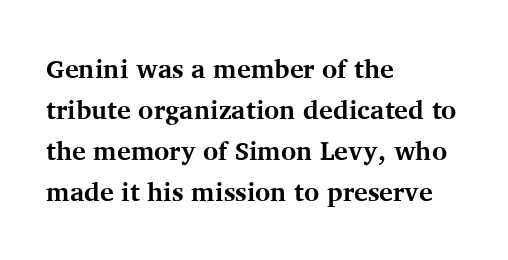
Q: Is the text bold? A: Yes.
Q: Is the text italic (slanted)? A: No, it is upright.
Q: Is the text underlined? A: No.
Q: How is the paragraph aligned? A: Left-aligned.
Q: Is the spacing between letters normal or unusually wide? A: Normal.
Q: Is the spacing between lines tight, normal or loose? A: Normal.
